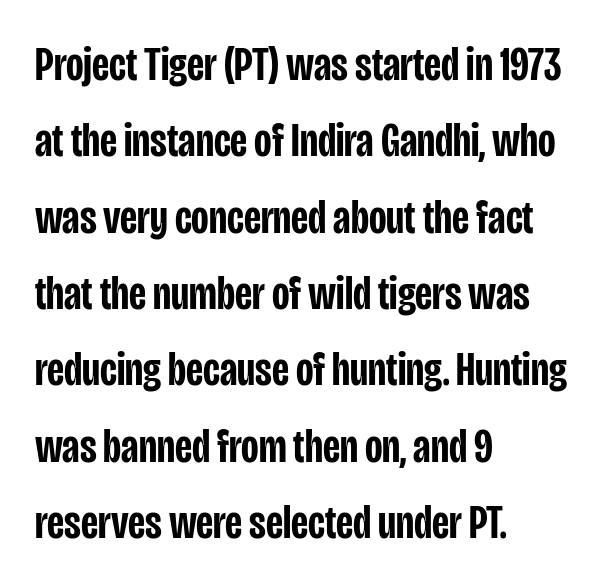
Descenders hang freely into open space. In terms of posture, this sample is upright. Stems and bowls a touch heavier than normal — semibold. The letters sit at their default tracking, neither squeezed nor spread. A typesetter would label this face a sans.
